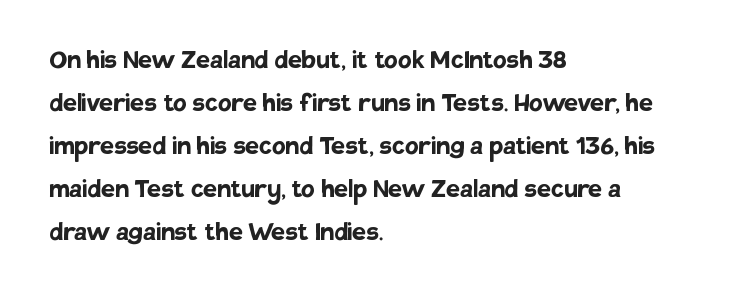
The image shows 31 px semibold sans-serif type, upright; set left-aligned, normal line spacing (1.39x), normal letter spacing, not underlined; low stroke contrast and a large x-height.
